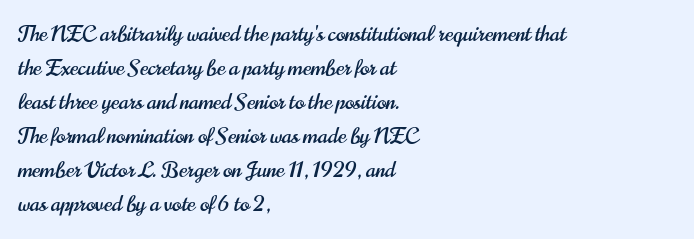
{"underline": "no", "align": "left", "line_spacing": "normal", "line_spacing_ratio": 1.55, "letter_spacing": "normal", "letter_spacing_em": 0.0, "glyph_px": 22}
